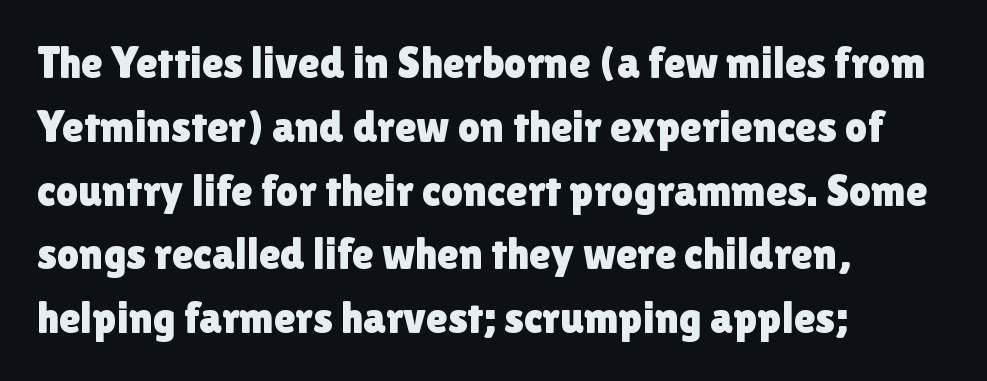
The passage shown is typed in a proportional face where columns would drift. Students, observe: this is what conventionally led text looks like. Vertical strokes here are truly vertical. The paragraph has a hard left edge and a soft right edge.
